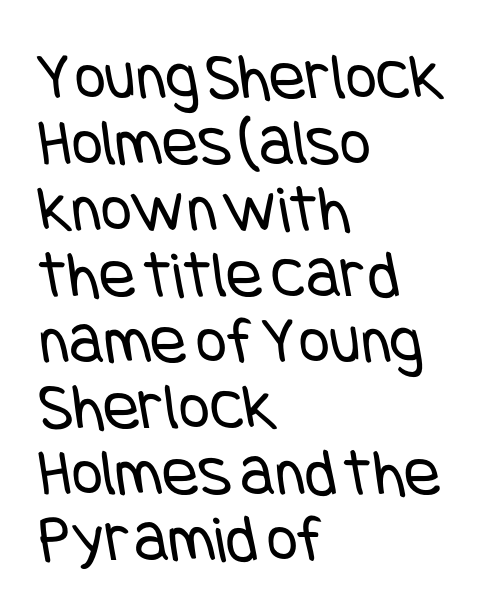
The strokes carry an ordinary text weight at most. In CSS terms this would be text-align: left. The designer dialed line spacing down below the default. Compared with typical body copy, the letter spacing here is the same. The zone under the glyphs is completely vacant.
